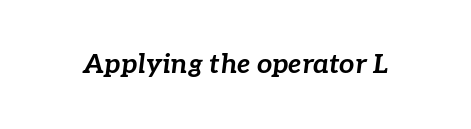
Slant detected: the letters are inclined. The passage shown has conventional tracking throughout. Each glyph is drawn with heavy, bold strokes. A clean baseline with only descenders dipping below it.
